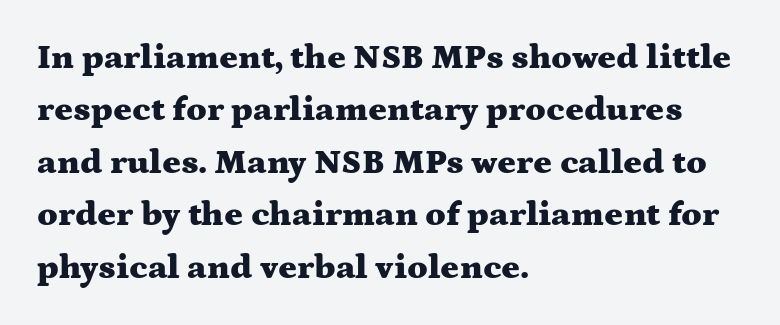
Q: Is the text bold? A: Yes.
Q: Is the text italic (slanted)? A: No, it is upright.
Q: Is the typeface a serif or a sans-serif typeface? A: Serif.
Q: Is the text underlined? A: No.
Q: How is the paragraph aligned? A: Left-aligned.
Q: Is the spacing between letters normal or unusually wide? A: Normal.
Q: Is the spacing between lines tight, normal or loose? A: Normal.
Q: Width (condensed, normal, or wide)? A: Wide.
Q: Stroke contrast? A: Medium.
Q: x-height? A: Medium.
Q: Monospaced? A: No.
